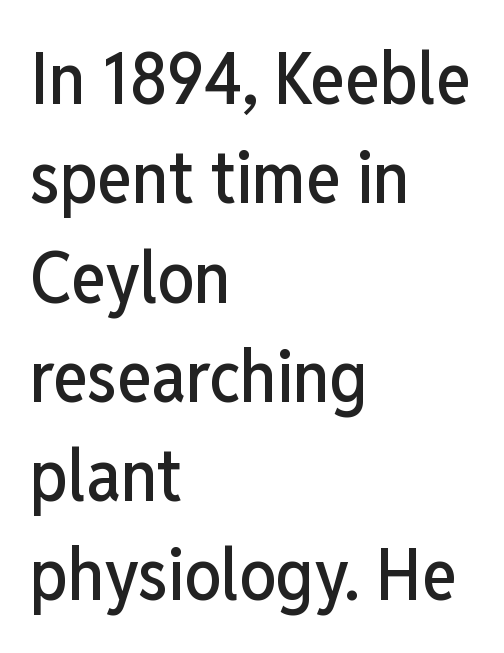
The image shows 73 px condensed sans-serif type, upright; set left-aligned, normal line spacing (1.36x), normal letter spacing, not underlined; low stroke contrast and a medium x-height.
